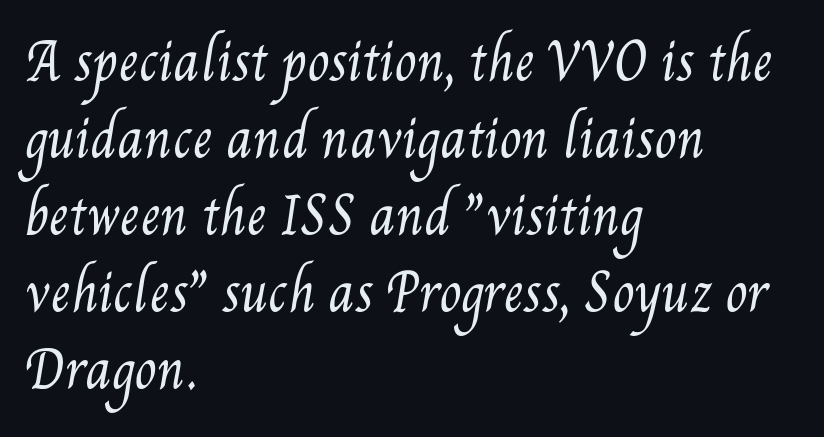
{"bold": "no", "weight": "regular", "width": "condensed", "stroke_contrast": "medium", "x_height": "small", "monospaced": "no", "underline": "no", "align": "left", "line_spacing": "normal", "line_spacing_ratio": 1.54, "letter_spacing": "normal", "letter_spacing_em": 0.0, "glyph_px": 50}
